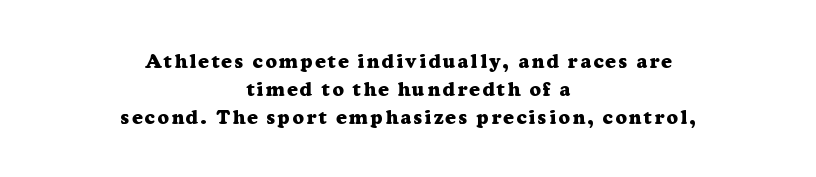
The image shows 20 px bold type, upright; set centered, normal line spacing (1.41x), not underlined.
